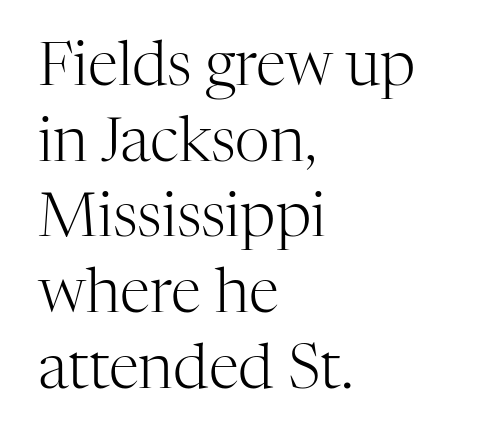
Q: Is the text bold? A: No.
Q: Is the text italic (slanted)? A: No, it is upright.
Q: Is the typeface a serif or a sans-serif typeface? A: Serif.
Q: Is the text underlined? A: No.
Q: How is the paragraph aligned? A: Left-aligned.
Q: Is the spacing between letters normal or unusually wide? A: Normal.
Q: Width (condensed, normal, or wide)? A: Normal.
Q: Stroke contrast? A: High.
Q: x-height? A: Medium.
Q: Monospaced? A: No.
